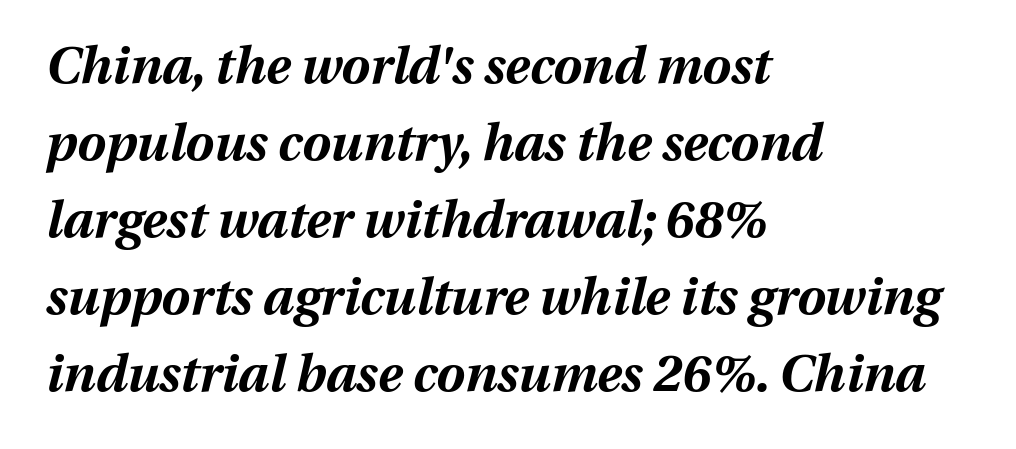
Q: Is the text bold? A: Yes.
Q: Is the text italic (slanted)? A: Yes, it leans right by about 13 degrees.
Q: Is the text underlined? A: No.
Q: How is the paragraph aligned? A: Left-aligned.
Q: Is the spacing between letters normal or unusually wide? A: Normal.
Q: Is the spacing between lines tight, normal or loose? A: Normal.
Q: Width (condensed, normal, or wide)? A: Normal.
Q: Stroke contrast? A: Medium.
Q: x-height? A: Medium.
Q: Monospaced? A: No.
